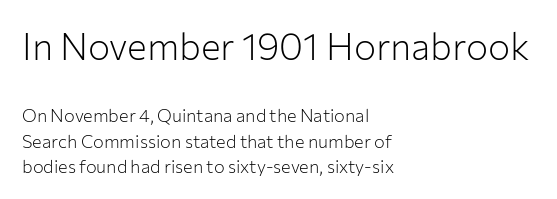
Q: Is the text bold? A: No.
Q: Is the text italic (slanted)? A: No, it is upright.
Q: Is the typeface a serif or a sans-serif typeface? A: Sans-serif.
Q: Is the text underlined? A: No.
Q: How is the paragraph aligned? A: Left-aligned.
Q: Is the spacing between letters normal or unusually wide? A: Normal.
Q: Is the spacing between lines tight, normal or loose? A: Normal.
Q: Which block of text is set in a larger size, the first (top) or the second (bottom)? A: The first (top) one.
Q: Width (condensed, normal, or wide)? A: Normal.
Q: Stroke contrast? A: Low.
Q: x-height? A: Medium.
Q: Monospaced? A: No.
